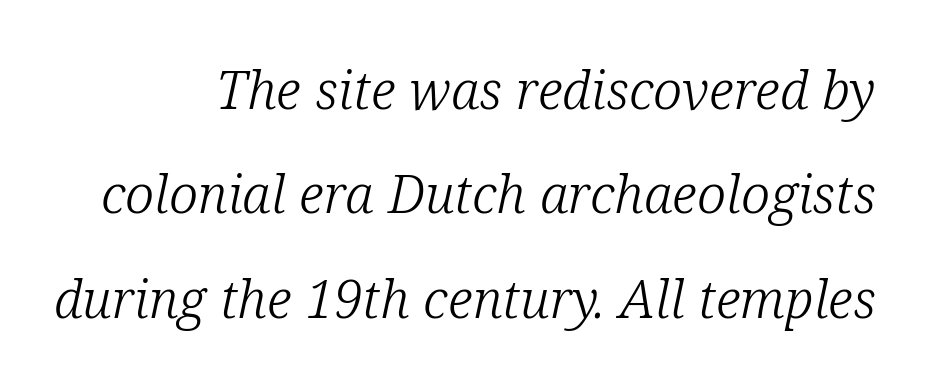
The line texture is even and compact thanks to regular tracking. To sum up the face: it has serifs. Casual observation: everything's shoved over to the right. Think standard paragraph weight, or any step lighter than that.
